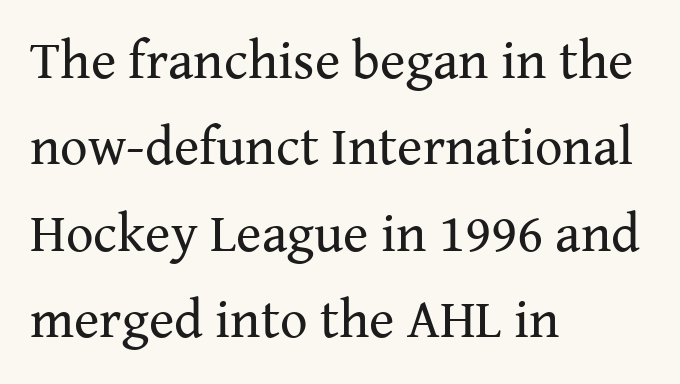
{"serif": "yes", "italic": "no", "bold": "no", "weight": "regular", "width": "normal", "stroke_contrast": "medium", "x_height": "medium", "monospaced": "no", "underline": "no", "align": "left", "line_spacing": "normal", "line_spacing_ratio": 1.6, "letter_spacing": "normal", "letter_spacing_em": 0.0, "glyph_px": 54}
